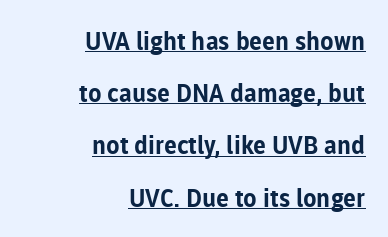
The strokes are fattened all the way to bold. Students, note that the glyphs here touch the page at normal intervals. The paragraph has a hard right edge and a soft left edge. Compared with undecorated copy, this sample adds a rule below the words.
